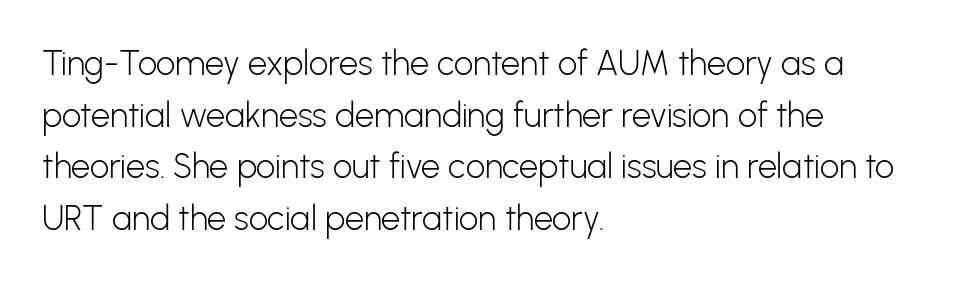
Q: Is the text bold? A: No.
Q: Is the text italic (slanted)? A: No, it is upright.
Q: Is the typeface a serif or a sans-serif typeface? A: Sans-serif.
Q: Is the text underlined? A: No.
Q: How is the paragraph aligned? A: Left-aligned.
Q: Is the spacing between letters normal or unusually wide? A: Normal.
Q: Is the spacing between lines tight, normal or loose? A: Normal.
Q: Width (condensed, normal, or wide)? A: Normal.
Q: Stroke contrast? A: Low.
Q: x-height? A: Medium.
Q: Monospaced? A: No.
